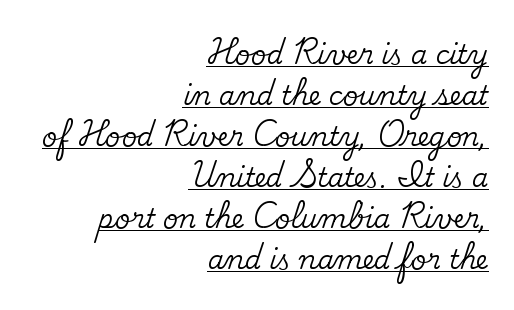
Glyph-to-glyph distance matches everyday printed text. The vertical gap from one line to the next is medium. Every row of glyphs terminates at an identical x-position on the right. The face used here appears with an underline applied.
